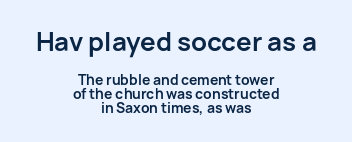
The image shows 26 px bold type, upright; set centered, tight line spacing (1.01x), normal letter spacing, not underlined; the first (top) block is 1.86x larger.
